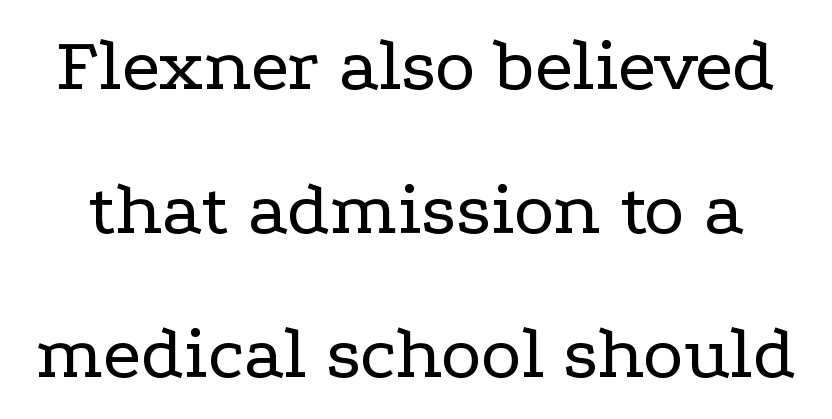
Old-style or modern, the face here clearly has serifs. No word sits above an underline. Here the designer chose a conventional face with non-uniform glyph widths. A quiet, ordinary-to-light weight characterises the typeface.
